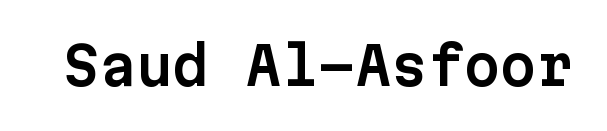
{"serif": "no", "italic": "no", "width": "normal", "stroke_contrast": "low", "x_height": "medium", "monospaced": "yes", "underline": "no", "letter_spacing": "normal", "letter_spacing_em": 0.0, "glyph_px": 52}
